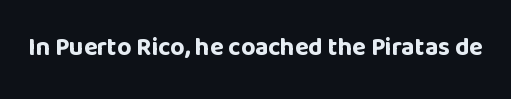
{"italic": "no", "bold": "yes", "underline": "no", "letter_spacing": "normal", "letter_spacing_em": 0.0, "glyph_px": 25}
